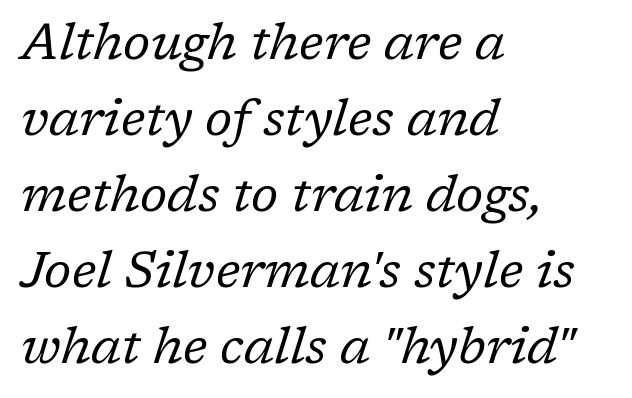
Q: Is the text bold? A: No.
Q: Is the text italic (slanted)? A: Yes, it leans right by about 17 degrees.
Q: Is the typeface a serif or a sans-serif typeface? A: Serif.
Q: Is the text underlined? A: No.
Q: How is the paragraph aligned? A: Left-aligned.
Q: Is the spacing between letters normal or unusually wide? A: Normal.
Q: Is the spacing between lines tight, normal or loose? A: Normal.
Q: Width (condensed, normal, or wide)? A: Normal.
Q: Stroke contrast? A: Low.
Q: x-height? A: Medium.
Q: Monospaced? A: No.
